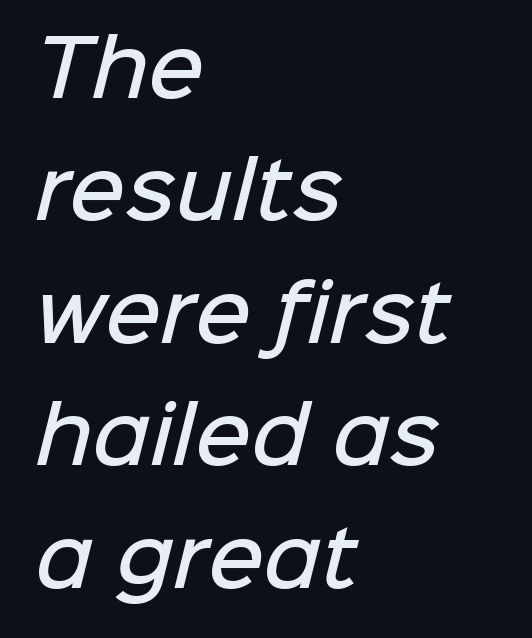
{"serif": "no", "bold": "semi", "weight": "semibold", "width": "normal", "stroke_contrast": "low", "x_height": "medium", "monospaced": "no", "underline": "no", "align": "left", "line_spacing": "normal", "line_spacing_ratio": 1.59, "letter_spacing": "normal", "letter_spacing_em": 0.0, "glyph_px": 77}
